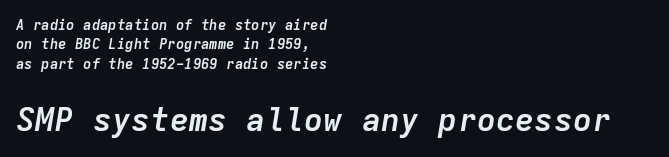
{"italic": "yes", "lean": "right", "slant_degrees": 9, "bold": "yes", "weight": "semibold", "width": "normal", "stroke_contrast": "low", "x_height": "medium", "monospaced": "yes", "underline": "no", "align": "left", "line_spacing": "normal", "line_spacing_ratio": 1.38, "letter_spacing": "normal", "letter_spacing_em": 0.0, "larger_block": "second", "size_ratio": 2.29, "glyph_px": 32}
